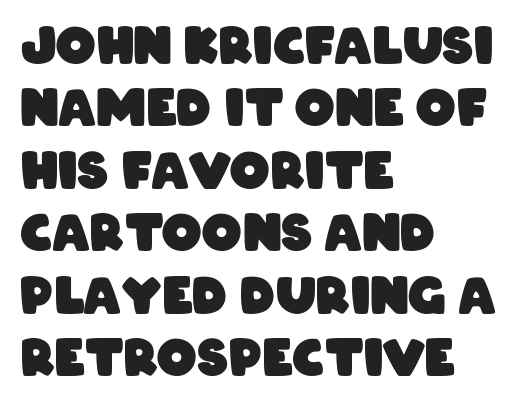
Q: Is the text bold? A: Yes.
Q: Is the typeface a serif or a sans-serif typeface? A: Sans-serif.
Q: Is the text underlined? A: No.
Q: How is the paragraph aligned? A: Left-aligned.
Q: Is the spacing between letters normal or unusually wide? A: Normal.
Q: Is the spacing between lines tight, normal or loose? A: Normal.
Q: Width (condensed, normal, or wide)? A: Condensed.
Q: Stroke contrast? A: Low.
Q: x-height? A: Large.
Q: Monospaced? A: No.
